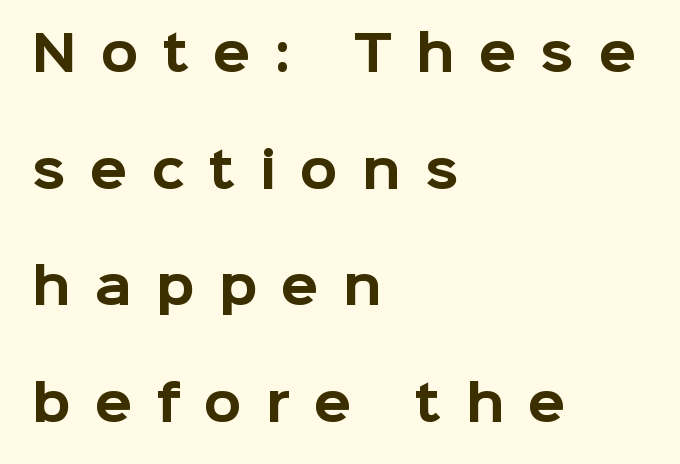
{"serif": "no", "italic": "no", "bold": "yes", "weight": "bold", "width": "normal", "stroke_contrast": "low", "x_height": "medium", "monospaced": "no", "underline": "no", "align": "left", "line_spacing": "loose", "line_spacing_ratio": 2.38, "letter_spacing": "wide", "letter_spacing_em": 0.49, "glyph_px": 49}
